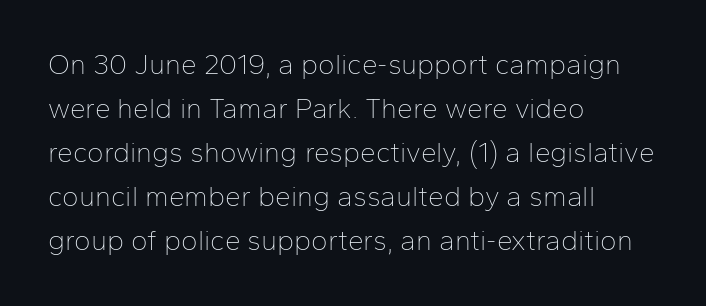
{"serif": "no", "italic": "no", "bold": "no", "weight": "thin", "width": "normal", "stroke_contrast": "low", "x_height": "medium", "monospaced": "no", "underline": "no", "align": "left", "line_spacing": "normal", "line_spacing_ratio": 1.57, "letter_spacing": "normal", "letter_spacing_em": 0.0, "glyph_px": 28}
